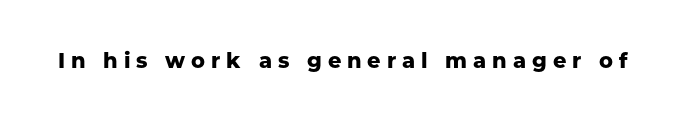
The image shows 21 px bold type, upright; set unusually wide letter spacing (+0.28 em), not underlined.
